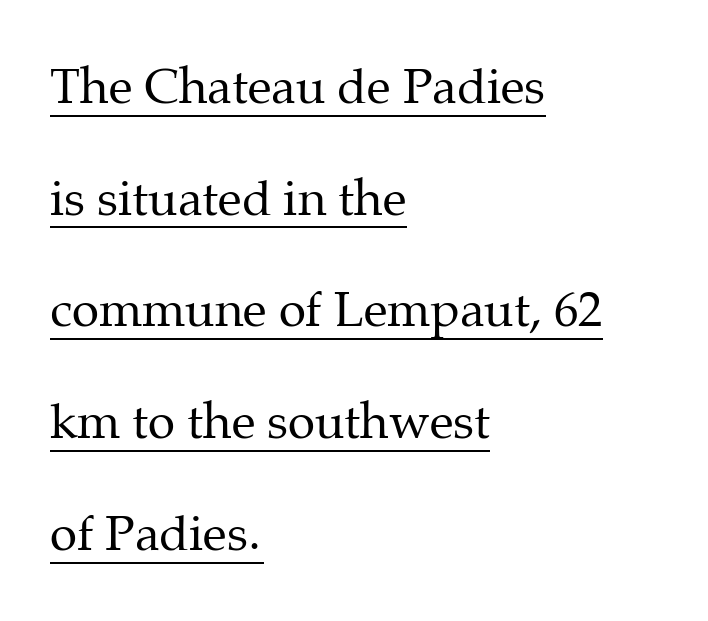
Q: Is the text bold? A: No.
Q: Is the text italic (slanted)? A: No, it is upright.
Q: Is the typeface a serif or a sans-serif typeface? A: Serif.
Q: Is the text underlined? A: Yes.
Q: How is the paragraph aligned? A: Left-aligned.
Q: Is the spacing between letters normal or unusually wide? A: Normal.
Q: Is the spacing between lines tight, normal or loose? A: Loose.
Q: Width (condensed, normal, or wide)? A: Normal.
Q: Stroke contrast? A: Medium.
Q: x-height? A: Medium.
Q: Monospaced? A: No.
